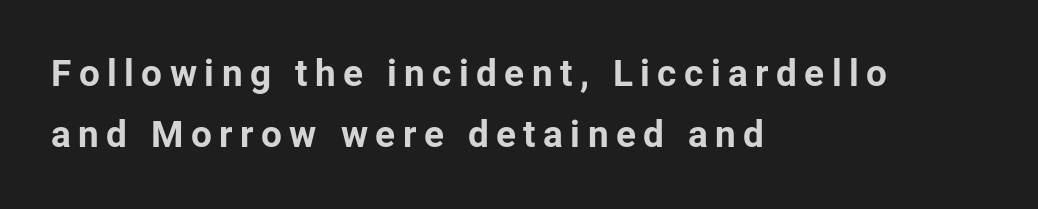
The image shows 37 px bold sans-serif type, upright; set left-aligned, normal line spacing (1.65x), unusually wide letter spacing (+0.2 em), not underlined; low stroke contrast and a medium x-height.
